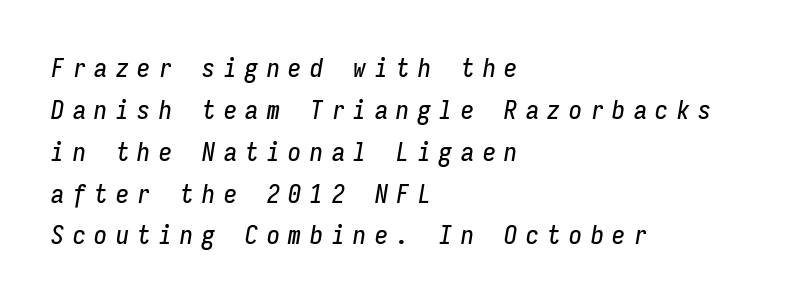
How would I describe the line gaps? Plain and ordinary. Would a proofreader flag this as italicized? Yes. Tracking here is generous; glyphs stand well apart from one another. A bare baseline throughout the passage. Every row of glyphs begins at an identical x-position on the left.
